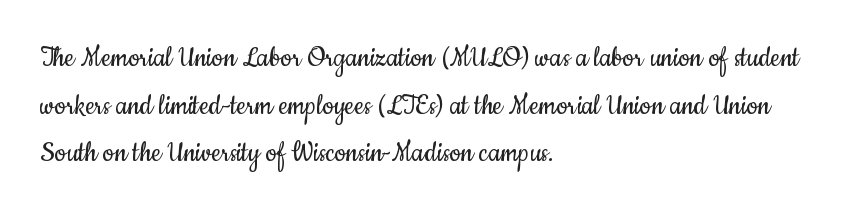
Has an underline been added? It has not. A normal amount of white space separates one row of letters from the next. Serif or sans? Sans — the stroke terminals are bare. A typesetter would call this proportional, since set widths differ per character.
